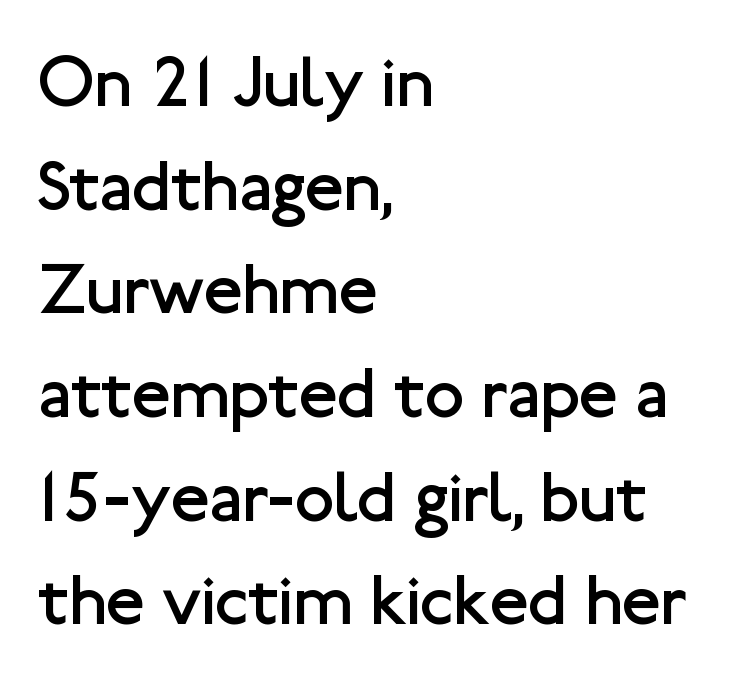
{"serif": "no", "italic": "no", "bold": "no", "weight": "regular", "width": "normal", "stroke_contrast": "low", "x_height": "medium", "monospaced": "no", "underline": "no", "align": "left", "line_spacing": "normal", "line_spacing_ratio": 1.46, "letter_spacing": "normal", "letter_spacing_em": 0.0, "glyph_px": 71}
